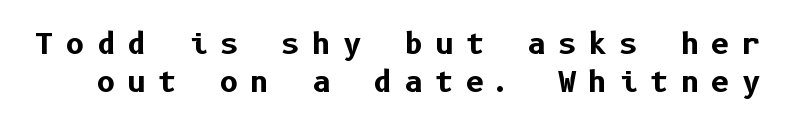
{"serif": "no", "italic": "no", "bold": "yes", "weight": "bold", "width": "normal", "stroke_contrast": "low", "x_height": "medium", "underline": "no", "line_spacing": "normal", "line_spacing_ratio": 1.3, "letter_spacing": "wide", "letter_spacing_em": 0.41, "glyph_px": 29}
